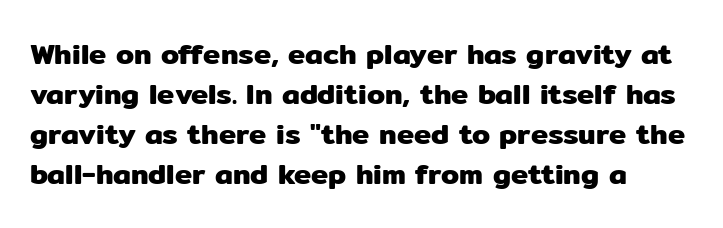
Descenders are the only things crossing below the line. The passage shown is typed in a proportional face where columns would drift. The horizontal fit of the characters is conventional and even. This rendering uses left alignment, leaving the right contour irregular. Regarding leading, the lines here are spaced in the standard way.
